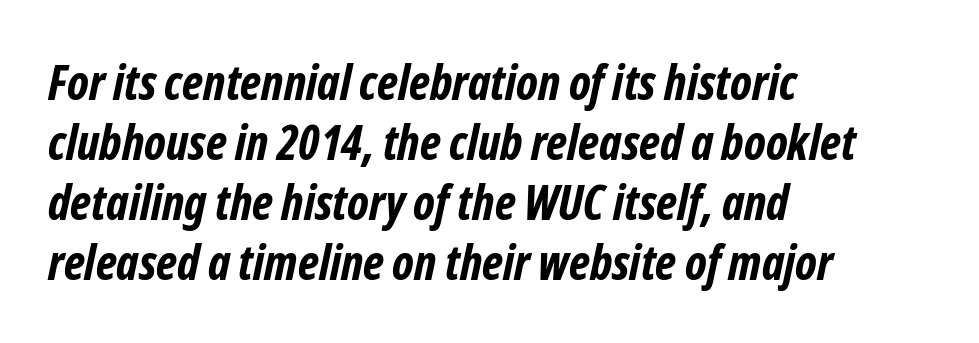
The image shows 48 px bold, condensed sans-serif type; set left-aligned, normal line spacing (1.25x), normal letter spacing, not underlined; low stroke contrast and a medium x-height.
